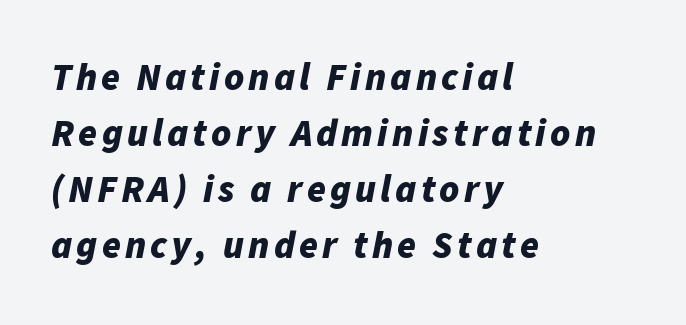
{"italic": "yes", "lean": "right", "slant_degrees": 11, "bold": "yes", "weight": "bold", "width": "normal", "stroke_contrast": "low", "x_height": "medium", "monospaced": "no", "underline": "no", "align": "left", "line_spacing": "normal", "line_spacing_ratio": 1.47, "glyph_px": 38}
